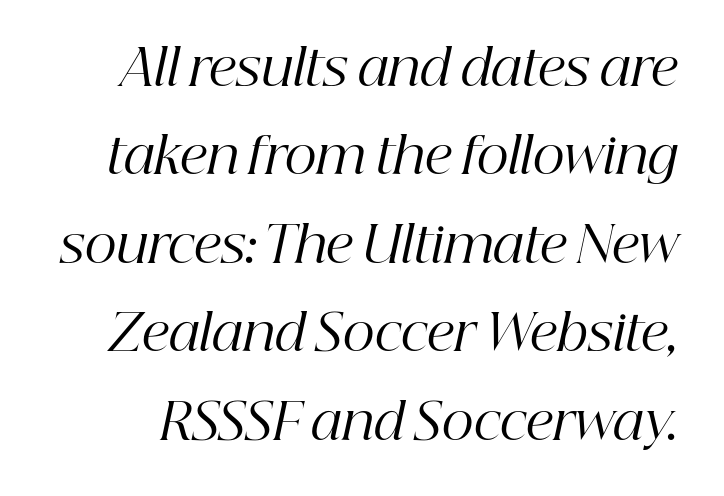
{"serif": "yes", "italic": "yes", "lean": "right", "slant_degrees": 12, "bold": "no", "weight": "regular", "width": "normal", "stroke_contrast": "high", "x_height": "medium", "monospaced": "no", "underline": "no", "line_spacing_ratio": 1.77, "letter_spacing": "normal", "letter_spacing_em": 0.0, "glyph_px": 50}
